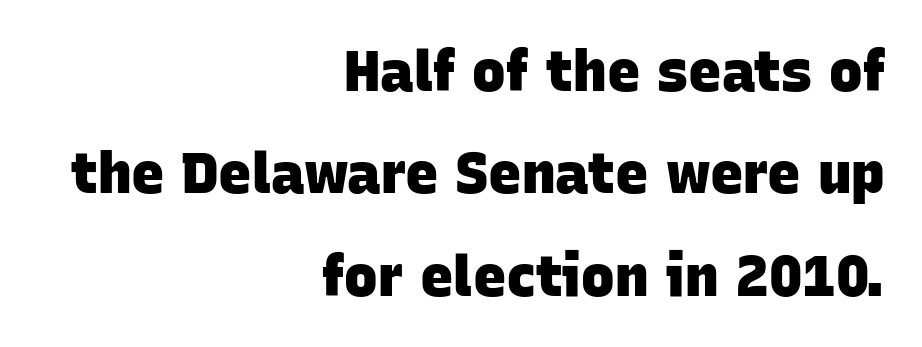
Caption: bold face, heavy strokes. Which margin do the lines hug? The right one — the left edge is uneven. The passage shown is not underscored anywhere. You could call the tracking neutral — neither tight nor loose.
